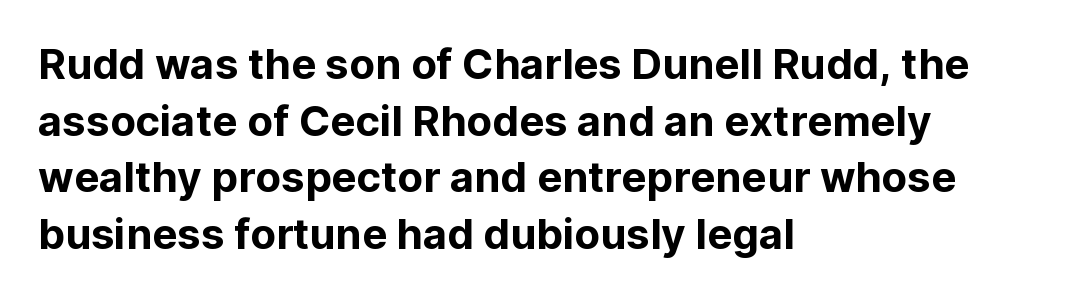
{"serif": "no", "italic": "no", "width": "normal", "stroke_contrast": "low", "x_height": "medium", "monospaced": "no", "underline": "no", "align": "left", "line_spacing": "normal", "line_spacing_ratio": 1.35, "letter_spacing": "normal", "letter_spacing_em": 0.0, "glyph_px": 42}
